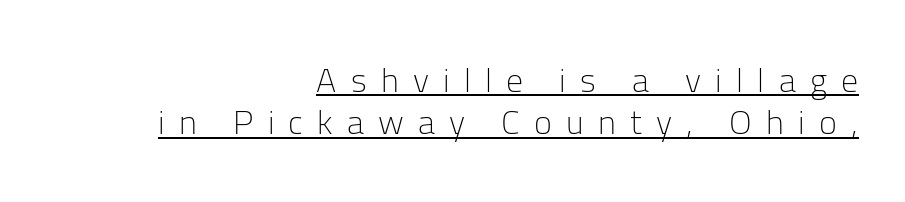
The image shows 34 px light sans-serif type, upright; set right-aligned, normal line spacing (1.25x), unusually wide letter spacing (+0.42 em), underlined; low stroke contrast and a medium x-height.
